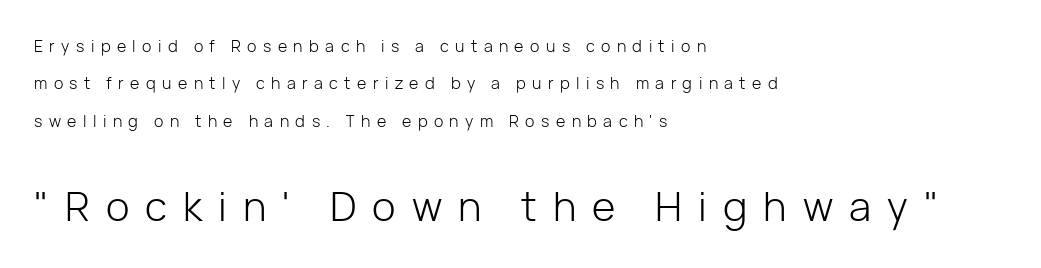
Q: Is the text bold? A: No.
Q: Is the text italic (slanted)? A: No, it is upright.
Q: Is the typeface a serif or a sans-serif typeface? A: Sans-serif.
Q: Is the text underlined? A: No.
Q: How is the paragraph aligned? A: Left-aligned.
Q: Is the spacing between letters normal or unusually wide? A: Unusually wide.
Q: Is the spacing between lines tight, normal or loose? A: Loose.
Q: Which block of text is set in a larger size, the first (top) or the second (bottom)? A: The second (bottom) one.
Q: Width (condensed, normal, or wide)? A: Normal.
Q: Stroke contrast? A: Low.
Q: x-height? A: Medium.
Q: Monospaced? A: No.
